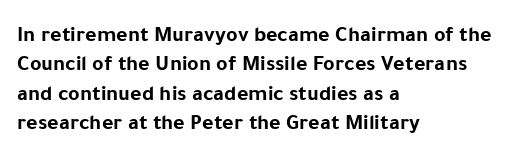
{"italic": "no", "bold": "yes", "underline": "no", "align": "left", "line_spacing": "normal", "line_spacing_ratio": 1.34, "letter_spacing": "normal", "letter_spacing_em": 0.0, "glyph_px": 22}
